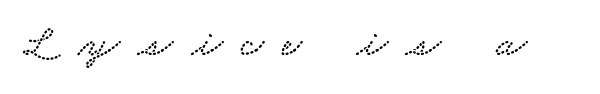
Q: Is the typeface a serif or a sans-serif typeface? A: Serif.
Q: Is the text underlined? A: No.
Q: Is the spacing between letters normal or unusually wide? A: Unusually wide.
Q: Width (condensed, normal, or wide)? A: Wide.
Q: Stroke contrast? A: Low.
Q: x-height? A: Small.
Q: Monospaced? A: No.
